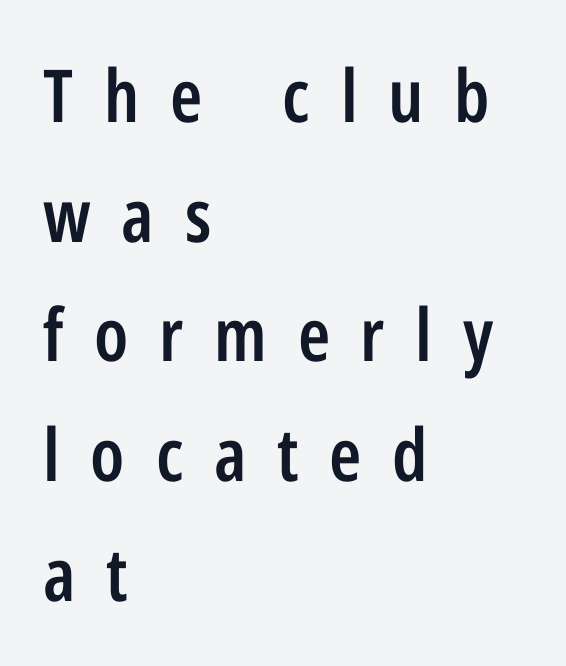
The setting favours the left margin, as ordinary paragraphs usually do. The words here are not underlined. Notice the strokes are somewhat thickened but not fully heavy: this is a semibold. This rendering widens character spacing well past its baseline value. The passage shown stacks its lines at a standard gap.
